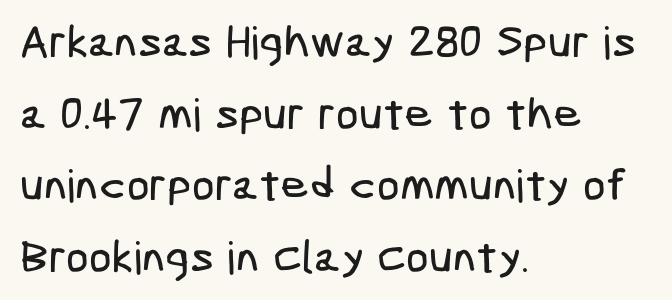
Short and long lines alike share a common starting point at left. There is no visible air inserted between adjacent glyphs. Whoever set this chose a conventional vertical rhythm. The space beneath each line is pristine and unruled.
